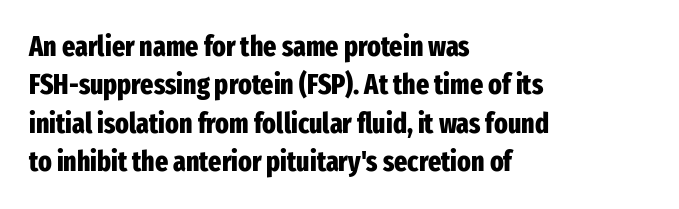
Q: Is the text bold? A: Yes.
Q: Is the text italic (slanted)? A: No, it is upright.
Q: Is the typeface a serif or a sans-serif typeface? A: Sans-serif.
Q: Is the text underlined? A: No.
Q: How is the paragraph aligned? A: Left-aligned.
Q: Is the spacing between letters normal or unusually wide? A: Normal.
Q: Is the spacing between lines tight, normal or loose? A: Normal.
Q: Width (condensed, normal, or wide)? A: Condensed.
Q: Stroke contrast? A: Low.
Q: x-height? A: Medium.
Q: Monospaced? A: No.
